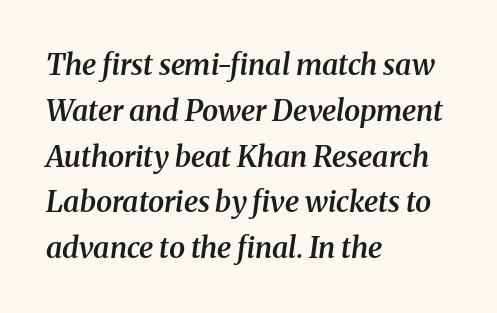
Inter-character spacing is left at the font's built-in metrics. Notice the strokes are somewhat thickened but not fully heavy: this is a semibold. The rendering uses natural spacing where letterforms have individual widths. The passage is arranged the way most books set body copy — flush left.
